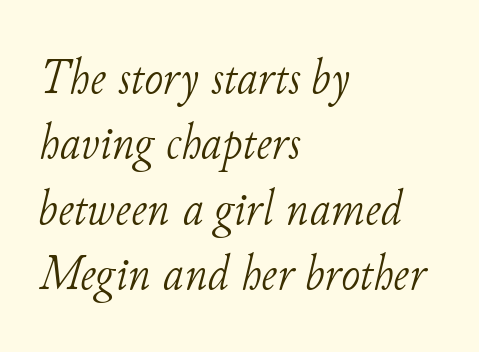
{"serif": "yes", "italic": "yes", "lean": "right", "slant_degrees": 11, "bold": "no", "weight": "light", "width": "normal", "stroke_contrast": "low", "x_height": "small", "monospaced": "no", "underline": "no", "align": "left", "line_spacing": "normal", "line_spacing_ratio": 1.28, "letter_spacing": "normal", "letter_spacing_em": 0.0, "glyph_px": 51}
